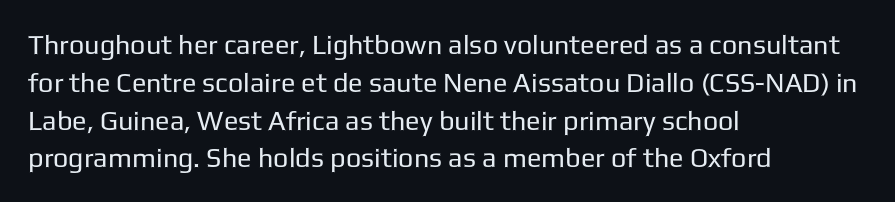
The image shows 27 px text type, upright; set left-aligned, normal line spacing (1.4x), normal letter spacing, not underlined.
